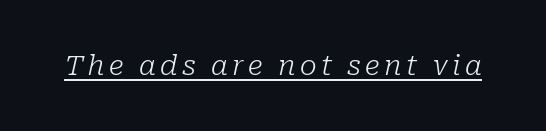
The image shows 28 px light serif type, italic (leaning right); set underlined; low stroke contrast and a medium x-height.
